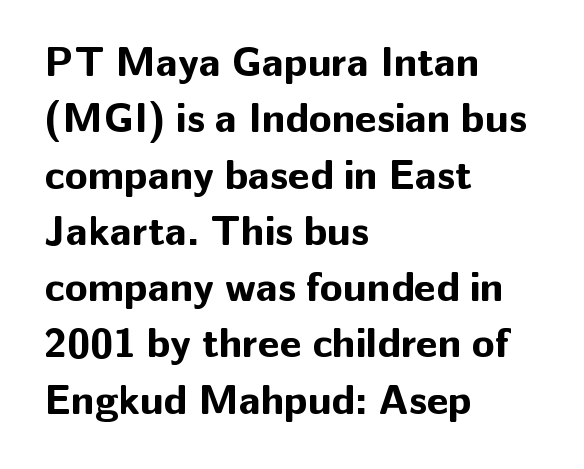
{"serif": "no", "italic": "no", "bold": "yes", "weight": "bold", "width": "normal", "stroke_contrast": "low", "x_height": "medium", "monospaced": "no", "underline": "no", "align": "left", "line_spacing": "normal", "line_spacing_ratio": 1.34, "letter_spacing": "normal", "letter_spacing_em": 0.0, "glyph_px": 42}
